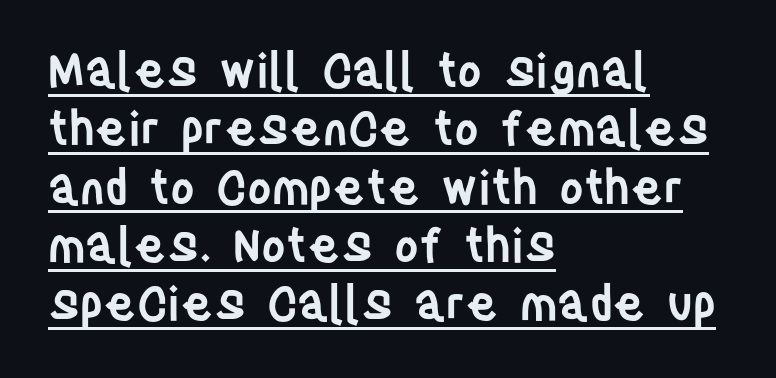
The image shows 47 px semibold, condensed sans-serif type, upright; set left-aligned, line spacing 1.24x, normal letter spacing, underlined; low stroke contrast and a large x-height.
